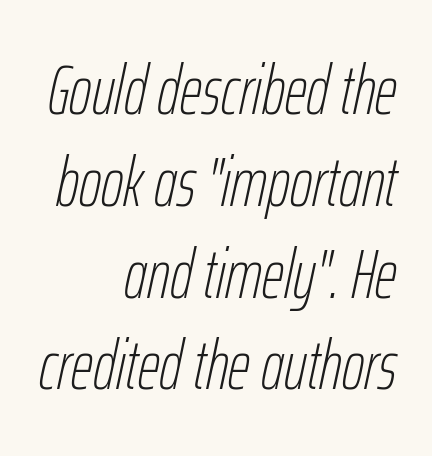
Q: Is the text bold? A: No.
Q: Is the text italic (slanted)? A: Yes, it leans right by about 12 degrees.
Q: Is the text underlined? A: No.
Q: How is the paragraph aligned? A: Right-aligned.
Q: Is the spacing between letters normal or unusually wide? A: Normal.
Q: Is the spacing between lines tight, normal or loose? A: Normal.
Q: Width (condensed, normal, or wide)? A: Condensed.
Q: Stroke contrast? A: Low.
Q: x-height? A: Medium.
Q: Monospaced? A: No.
